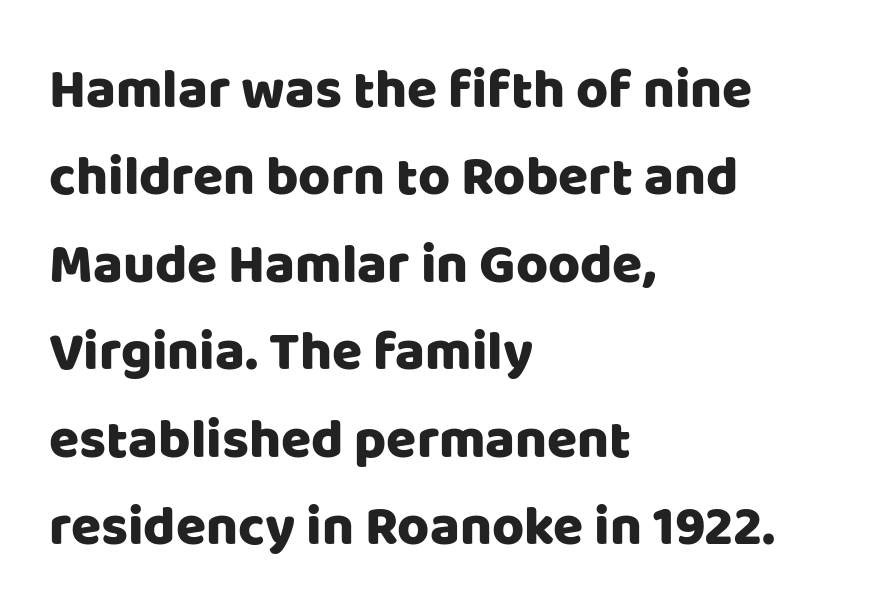
This rendering uses left alignment, leaving the right contour irregular. Interline gaps are of average width in this sample. What stands out about the letter spacing? Nothing — it is the standard amount. The letters stand upright; this is a roman face. A bare baseline throughout the passage. Do the characters align in a grid? No, the font is proportional.
